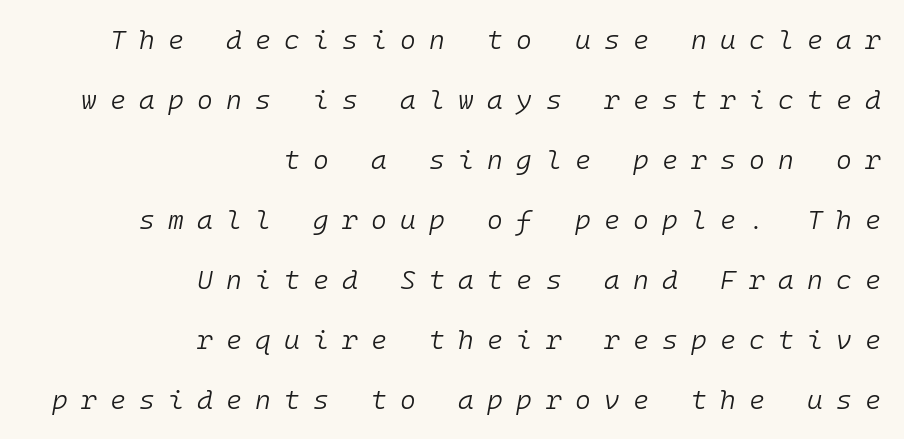
Q: Is the text bold? A: No.
Q: Is the text italic (slanted)? A: Yes, it leans right by about 10 degrees.
Q: Is the text underlined? A: No.
Q: How is the paragraph aligned? A: Right-aligned.
Q: Is the spacing between letters normal or unusually wide? A: Unusually wide.
Q: Is the spacing between lines tight, normal or loose? A: Loose.
